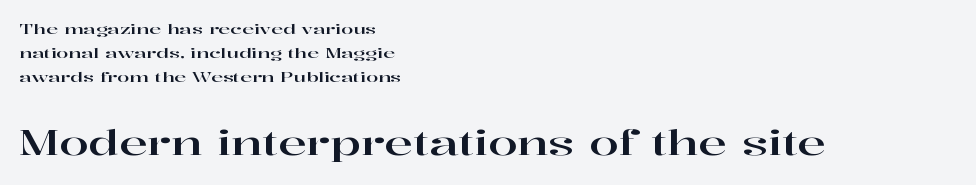
Line beginnings align vertically; line endings do not. Small tapered or slab feet sit at the stroke ends, so this counts as serif. Here the designer chose a conventional face with non-uniform glyph widths. This rendering features lettering with no underline. Tracking here is standard; glyphs follow each other at the usual distance. The face used here appears at its bigger size in the lower chunk.
